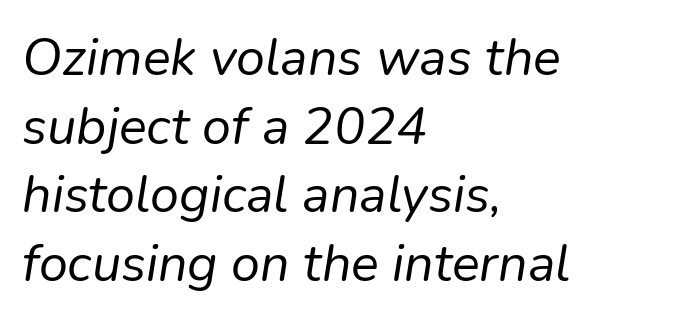
A bare baseline throughout the passage. Weight: in the light-to-regular range. The glyphs look as if they've been sheared to an angle. Here the glyphs are tracked normally, forming tight word shapes.
